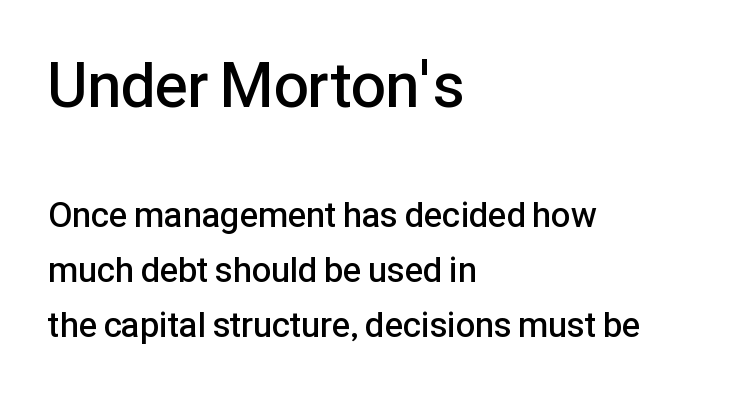
The image shows 62 px semibold sans-serif type, upright; set left-aligned, normal line spacing (1.56x), normal letter spacing, not underlined; the first (top) block is 1.77x larger; low stroke contrast and a medium x-height.
